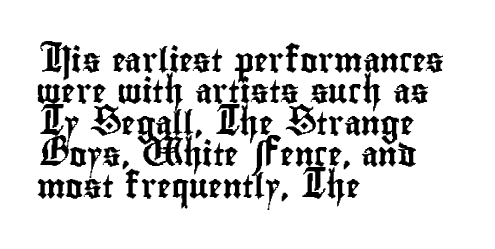
Q: Is the text italic (slanted)? A: No, it is upright.
Q: Is the text underlined? A: No.
Q: How is the paragraph aligned? A: Left-aligned.
Q: Is the spacing between letters normal or unusually wide? A: Normal.
Q: Is the spacing between lines tight, normal or loose? A: Normal.
